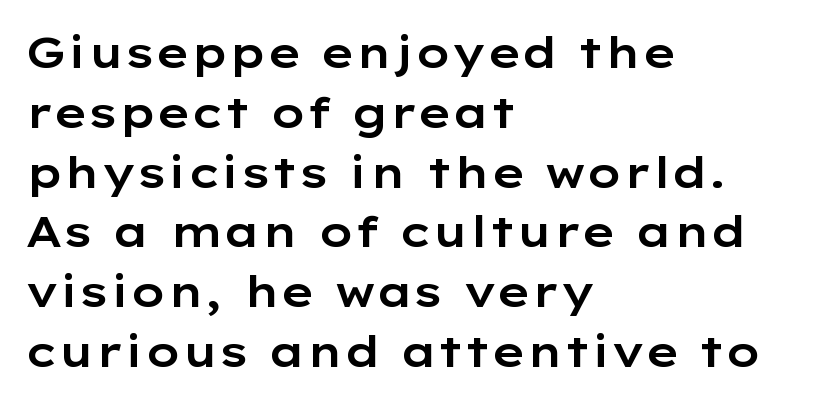
The image shows 43 px wide sans-serif type, upright; set left-aligned, normal line spacing (1.39x), normal letter spacing, not underlined; low stroke contrast and a medium x-height.
